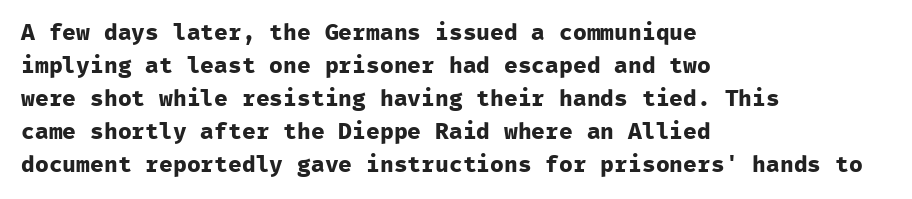
Q: Is the text bold? A: Yes.
Q: Is the text italic (slanted)? A: No, it is upright.
Q: Is the text underlined? A: No.
Q: How is the paragraph aligned? A: Left-aligned.
Q: Is the spacing between letters normal or unusually wide? A: Normal.
Q: Is the spacing between lines tight, normal or loose? A: Normal.
